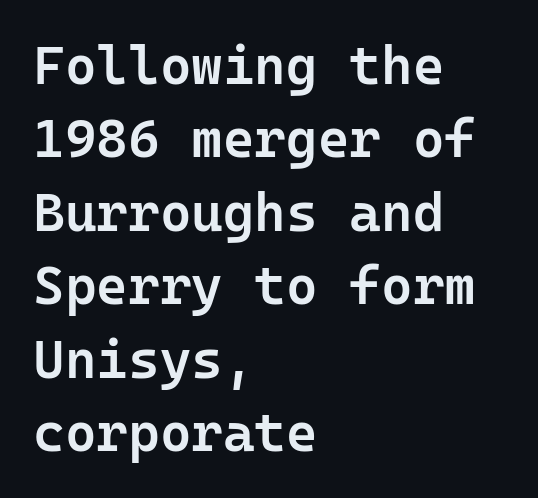
The image shows 54 px semibold sans-serif type, upright; set left-aligned, normal line spacing (1.36x), normal letter spacing, not underlined; low stroke contrast and a medium x-height.
